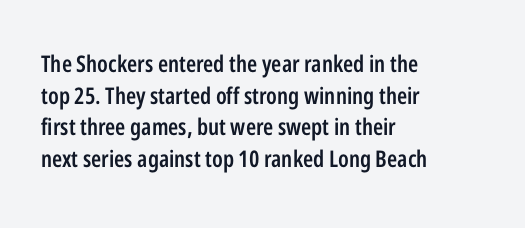
{"italic": "no", "bold": "semi", "underline": "no", "align": "left", "line_spacing": "normal", "line_spacing_ratio": 1.37, "letter_spacing": "normal", "letter_spacing_em": 0.0, "glyph_px": 23}
